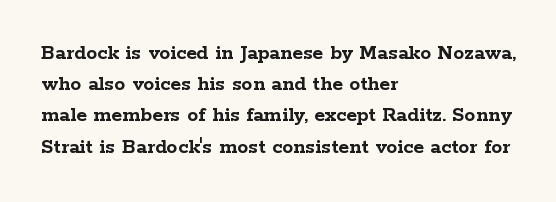
The image shows 22 px bold type, upright; set left-aligned, normal line spacing (1.42x), normal letter spacing, not underlined.
